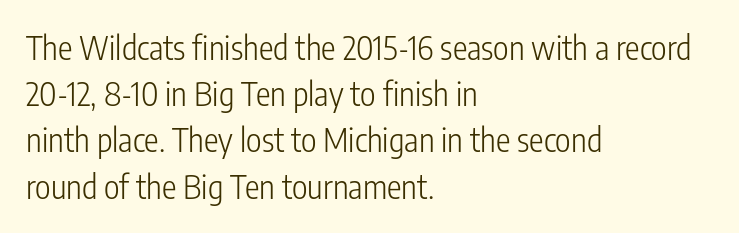
The image shows 33 px light, condensed sans-serif type, upright; set left-aligned, normal line spacing (1.4x), normal letter spacing, not underlined; low stroke contrast and a medium x-height.
